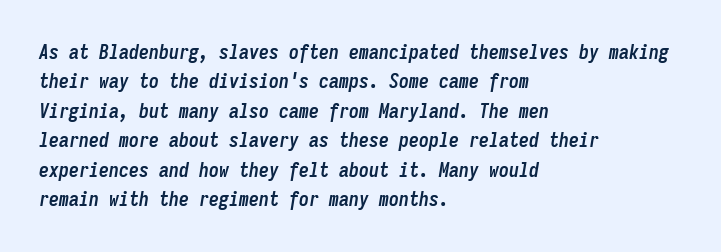
Thick stems and heavy bowls — unmistakably bold. What's the leading like? Ordinary, nothing unusual. Horizontal alignment here is leftward, the default for most running prose. Letters rest on an invisible, unmarked baseline. The rendering applies a slant to the glyphs. The letters sit at their default tracking, neither squeezed nor spread.
